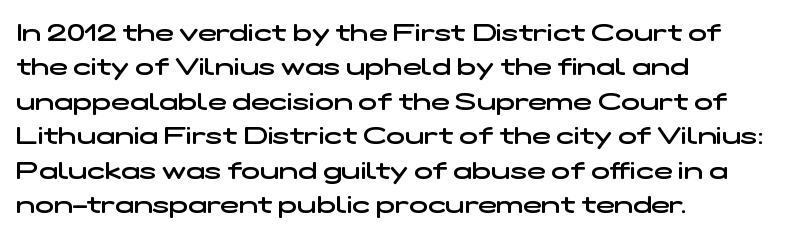
{"bold": "semi", "underline": "no", "align": "left", "line_spacing": "normal", "line_spacing_ratio": 1.38, "letter_spacing": "normal", "letter_spacing_em": 0.0, "glyph_px": 25}
